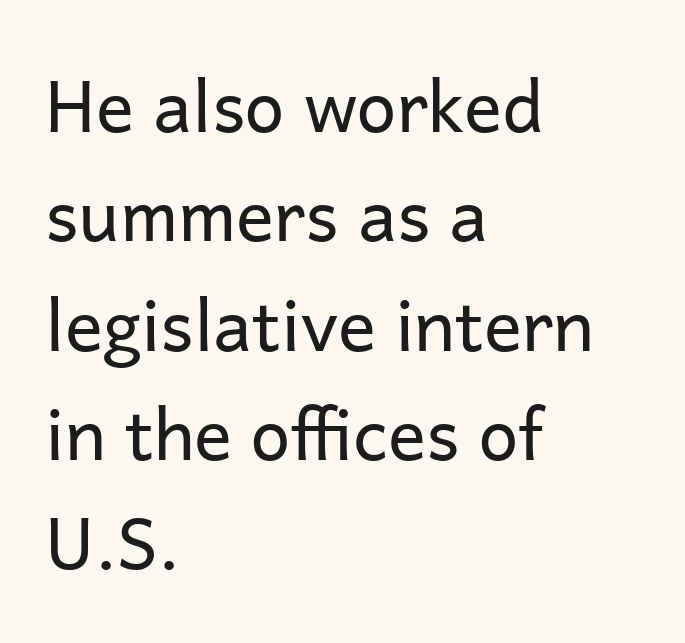
{"serif": "no", "italic": "no", "bold": "no", "weight": "regular", "width": "normal", "stroke_contrast": "low", "x_height": "medium", "monospaced": "no", "underline": "no", "align": "left", "line_spacing": "normal", "line_spacing_ratio": 1.54, "letter_spacing": "normal", "letter_spacing_em": 0.0, "glyph_px": 71}
